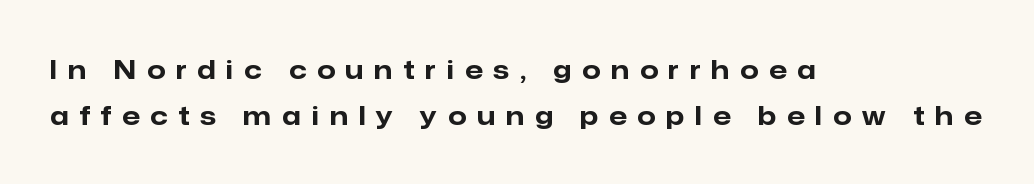
Q: Is the text bold? A: Yes.
Q: Is the text italic (slanted)? A: No, it is upright.
Q: Is the text underlined? A: No.
Q: How is the paragraph aligned? A: Left-aligned.
Q: Is the spacing between letters normal or unusually wide? A: Unusually wide.
